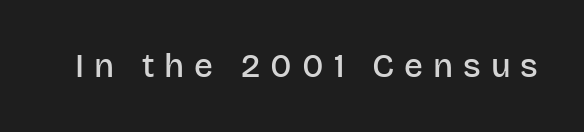
The face used here is proportionally spaced, like ordinary book or web type. Set as a demibold, roughly 600 on the weight scale. Observe the absence of serifs on each vertical stroke in this sample. Compared with typical body copy, the letter spacing here is much looser. Unlike italic type, these characters show no tilt at all.
